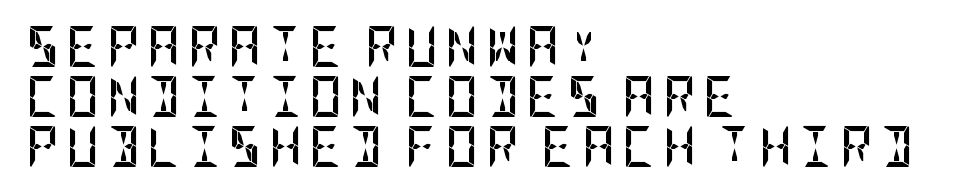
The image shows 41 px semibold, condensed sans-serif type, upright; set left-aligned, line spacing 1.22x, not underlined; low stroke contrast and a large x-height.
